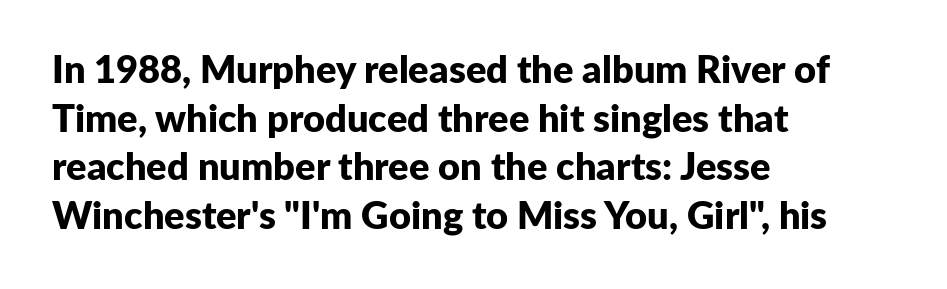
These lines are rendered in a variable-pitch font. Compared with an ordinary text face, these strokes are far heavier — a full bold. The type family on display is of the sans-serif kind. Descenders hang freely into open space. The horizontal fit of the characters is conventional and even. In CSS terms this would be text-align: left.
